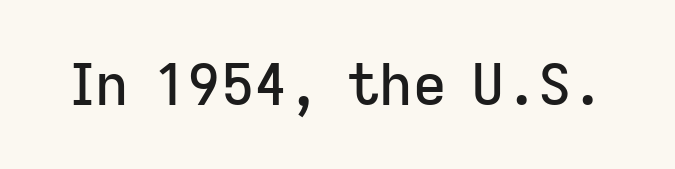
Q: Is the text italic (slanted)? A: No, it is upright.
Q: Is the typeface a serif or a sans-serif typeface? A: Sans-serif.
Q: Is the text underlined? A: No.
Q: Is the spacing between letters normal or unusually wide? A: Normal.
Q: Width (condensed, normal, or wide)? A: Normal.
Q: Stroke contrast? A: Low.
Q: x-height? A: Medium.
Q: Monospaced? A: No.
